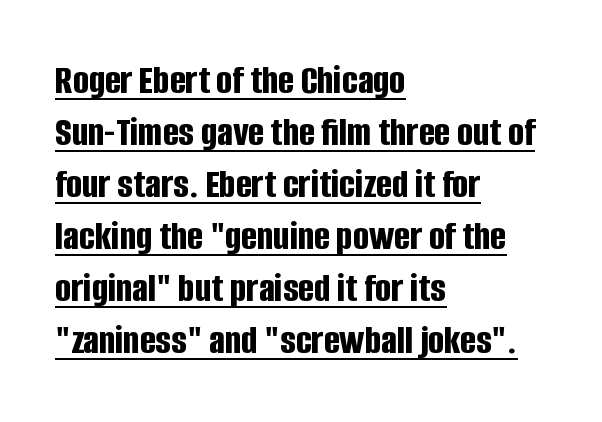
{"serif": "no", "italic": "no", "bold": "yes", "weight": "bold", "width": "condensed", "stroke_contrast": "low", "x_height": "large", "monospaced": "no", "underline": "yes", "align": "left", "line_spacing_ratio": 1.24, "letter_spacing": "normal", "letter_spacing_em": 0.0, "glyph_px": 42}
